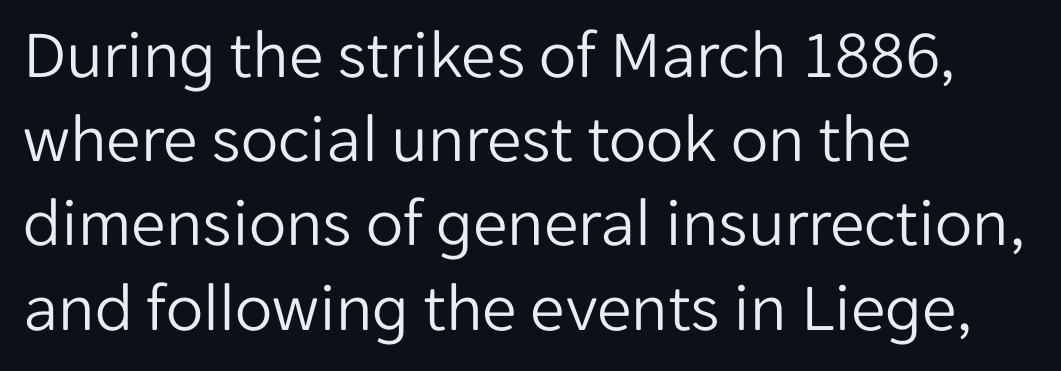
The image shows 69 px light sans-serif type, upright; set left-aligned, line spacing 1.22x, normal letter spacing, not underlined; low stroke contrast and a medium x-height.
